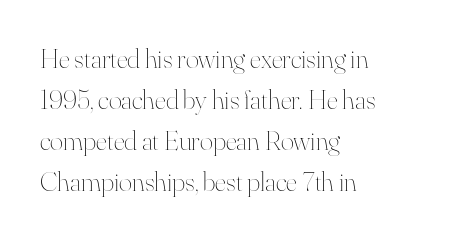
Q: Is the text bold? A: No.
Q: Is the text italic (slanted)? A: No, it is upright.
Q: Is the text underlined? A: No.
Q: How is the paragraph aligned? A: Left-aligned.
Q: Is the spacing between letters normal or unusually wide? A: Normal.
Q: Is the spacing between lines tight, normal or loose? A: Normal.
Q: Width (condensed, normal, or wide)? A: Normal.
Q: Stroke contrast? A: High.
Q: x-height? A: Small.
Q: Monospaced? A: No.
